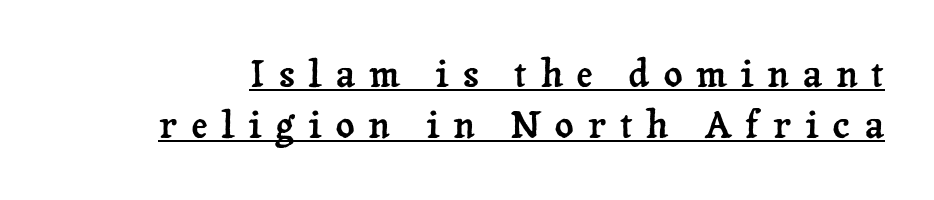
Beneath each row of characters lies a ruled line. These lines sit exactly where default settings would place them. A typesetter would call this proportional, since set widths differ per character. Honestly, the letter spacing is so wide it's the main thing you notice. Italic: no, the glyphs are upright roman. A serif font was chosen for this passage.
